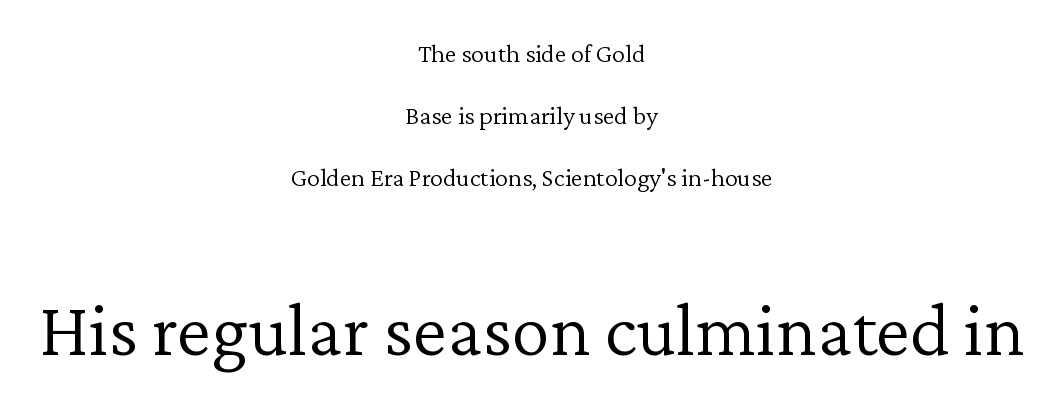
Q: Is the text bold? A: No.
Q: Is the text italic (slanted)? A: No, it is upright.
Q: Is the typeface a serif or a sans-serif typeface? A: Serif.
Q: Is the text underlined? A: No.
Q: How is the paragraph aligned? A: Centered.
Q: Is the spacing between letters normal or unusually wide? A: Normal.
Q: Is the spacing between lines tight, normal or loose? A: Loose.
Q: Which block of text is set in a larger size, the first (top) or the second (bottom)? A: The second (bottom) one.
Q: Width (condensed, normal, or wide)? A: Normal.
Q: Stroke contrast? A: Low.
Q: x-height? A: Medium.
Q: Monospaced? A: No.
